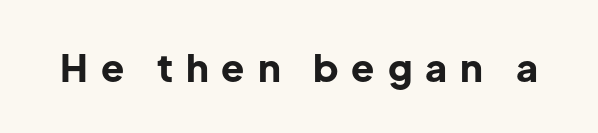
In terms of letterform style, serifs are entirely absent. Designer's note — italics off, roman on. How are the letters spaced? Widely, with obvious added tracking. No word sits above an underline. Character widths vary here, with narrow letters taking less room than wide ones.
